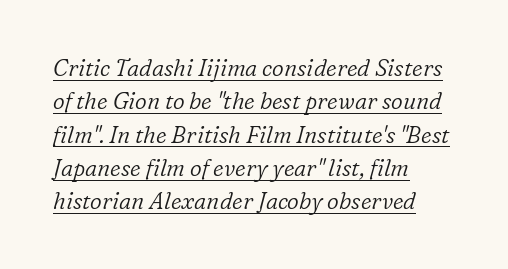
{"italic": "yes", "lean": "right", "slant_degrees": 16, "bold": "no", "underline": "yes", "align": "left", "line_spacing": "normal", "line_spacing_ratio": 1.45, "letter_spacing": "normal", "letter_spacing_em": 0.0, "glyph_px": 23}
